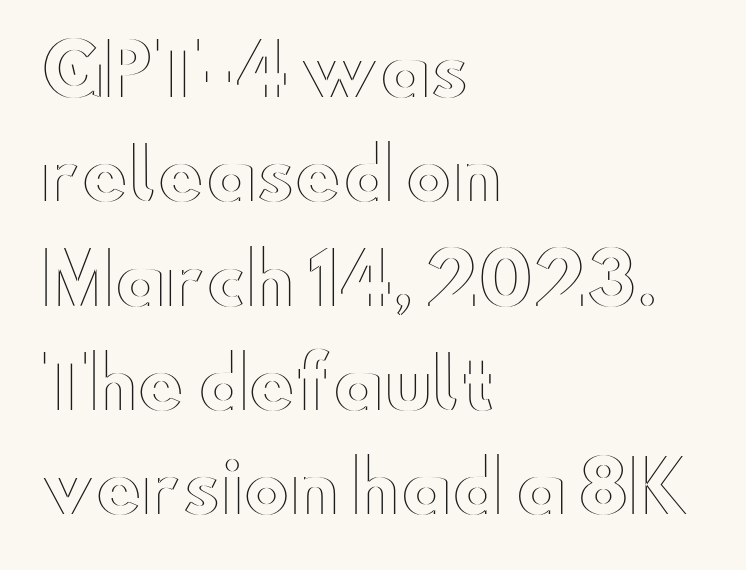
What stands out about the letter spacing? Nothing — it is the standard amount. No italicization has been applied; the sample stays upright. Regular leading. Is this a fixed-width face? No — the glyphs have proportional, varying widths. Plain, unruled lines of type.
